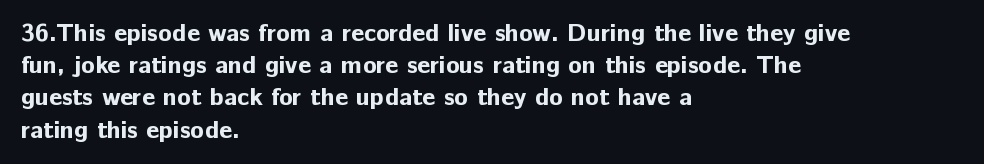
The lines sit at an ordinary, default distance from one another. Italic? Not at all — the glyphs are vertical. This rendering leaves character spacing at its baseline value. A student would call this left alignment; a typographer would say flush left, rag right.
